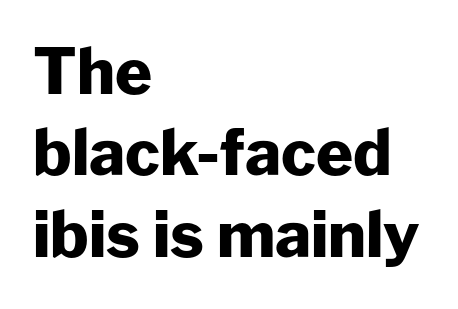
Q: Is the text bold? A: Yes.
Q: Is the text italic (slanted)? A: No, it is upright.
Q: Is the typeface a serif or a sans-serif typeface? A: Sans-serif.
Q: Is the text underlined? A: No.
Q: How is the paragraph aligned? A: Left-aligned.
Q: Is the spacing between letters normal or unusually wide? A: Normal.
Q: Is the spacing between lines tight, normal or loose? A: Normal.
Q: Width (condensed, normal, or wide)? A: Normal.
Q: Stroke contrast? A: Low.
Q: x-height? A: Medium.
Q: Monospaced? A: No.
